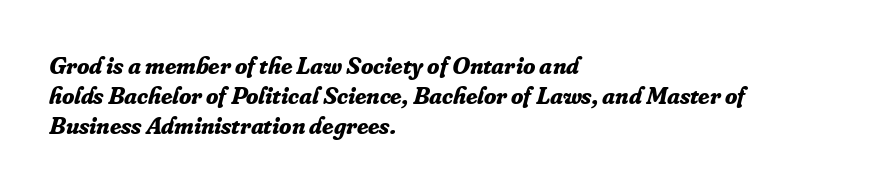
Emphasis-style slanted type is in use. The letterforms sit shoulder to shoulder at normal distance. Check under the words: just untouched page. What weight is shown? A full bold with thick strokes. The paragraph shown leans on its left margin.
